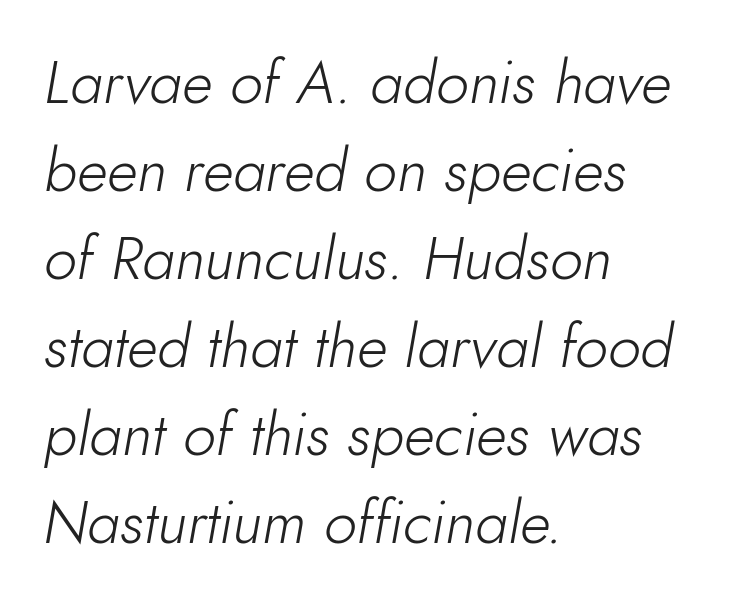
Q: Is the text bold? A: No.
Q: Is the text italic (slanted)? A: Yes, it leans right by about 10 degrees.
Q: Is the text underlined? A: No.
Q: How is the paragraph aligned? A: Left-aligned.
Q: Is the spacing between letters normal or unusually wide? A: Normal.
Q: Is the spacing between lines tight, normal or loose? A: Normal.
Q: Width (condensed, normal, or wide)? A: Normal.
Q: Stroke contrast? A: Low.
Q: x-height? A: Small.
Q: Monospaced? A: No.
